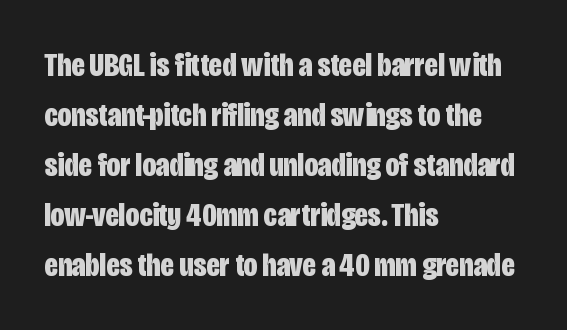
{"serif": "no", "italic": "no", "bold": "yes", "weight": "bold", "width": "condensed", "stroke_contrast": "low", "x_height": "large", "monospaced": "no", "underline": "no", "align": "left", "line_spacing": "normal", "line_spacing_ratio": 1.47, "letter_spacing": "normal", "letter_spacing_em": 0.0, "glyph_px": 34}
